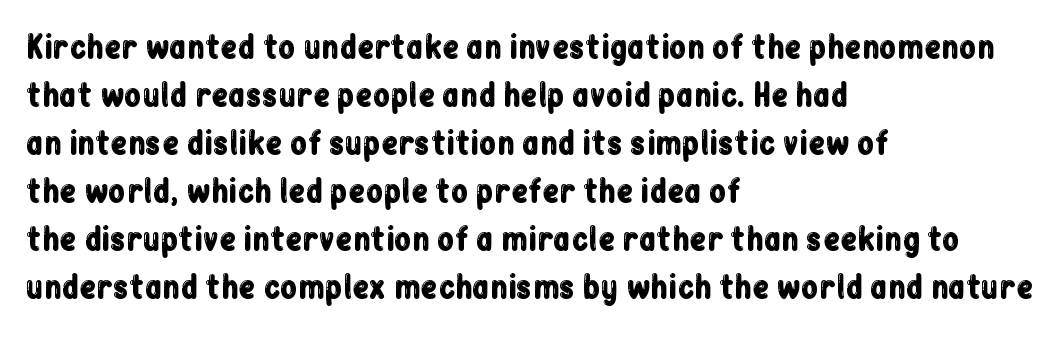
The image shows 31 px condensed sans-serif type, upright; set left-aligned, normal line spacing (1.55x), normal letter spacing, not underlined; low stroke contrast and a medium x-height.
